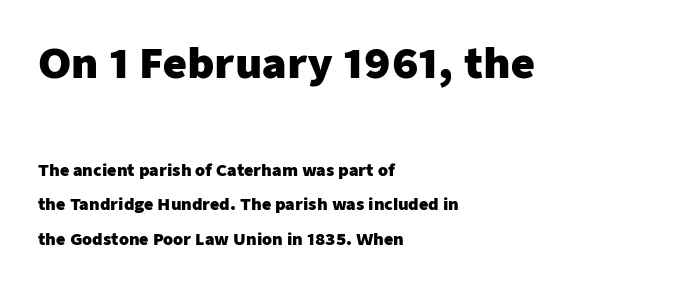
The image shows 41 px heavy sans-serif type, upright; set left-aligned, loose line spacing (2.17x), normal letter spacing, not underlined; the first (top) block is 2.56x larger; low stroke contrast and a medium x-height.
